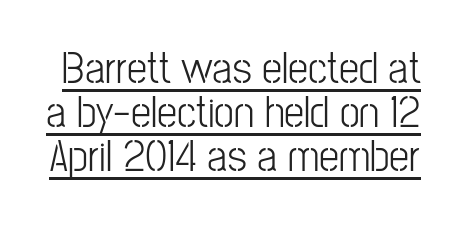
{"serif": "no", "italic": "no", "bold": "no", "weight": "light", "width": "condensed", "stroke_contrast": "low", "x_height": "medium", "monospaced": "no", "underline": "yes", "line_spacing": "tight", "line_spacing_ratio": 0.98, "letter_spacing": "normal", "letter_spacing_em": 0.0, "glyph_px": 45}
